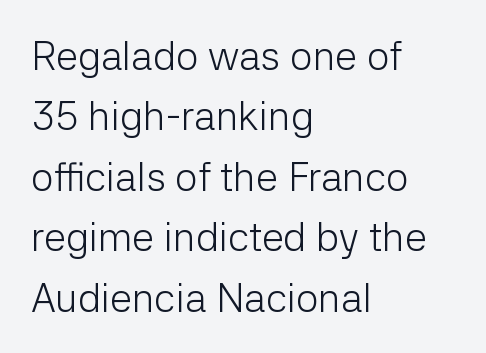
The image shows 40 px light sans-serif type, upright; set left-aligned, normal line spacing (1.51x), normal letter spacing, not underlined; low stroke contrast and a medium x-height.
